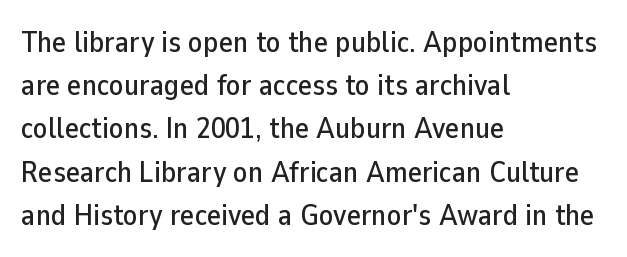
{"serif": "no", "italic": "no", "width": "normal", "stroke_contrast": "low", "x_height": "medium", "monospaced": "no", "underline": "no", "align": "left", "line_spacing": "normal", "line_spacing_ratio": 1.44, "letter_spacing": "normal", "letter_spacing_em": 0.0, "glyph_px": 30}
